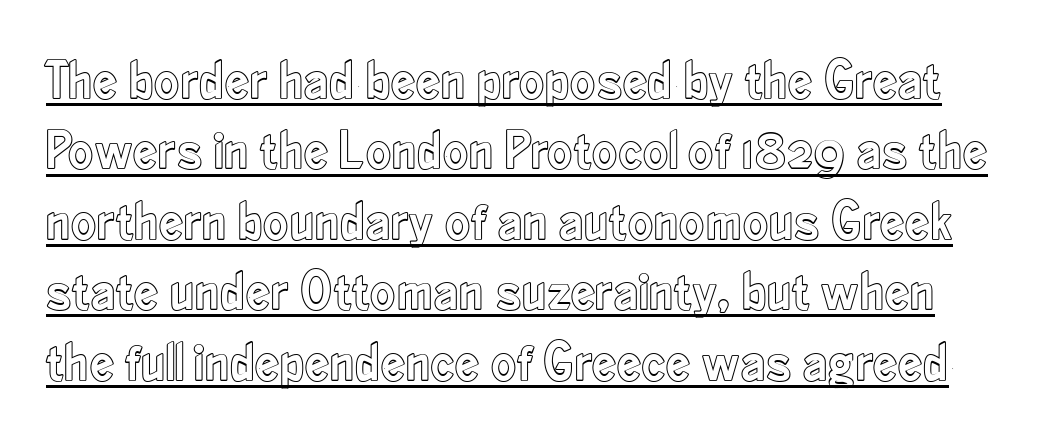
This sample has the flowing, uneven cadence of proportional lettering. Regular leading. Rendered with straight, roman letterforms. Does a line run under the words? Yes, clearly. Glyph-to-glyph distance matches everyday printed text.
